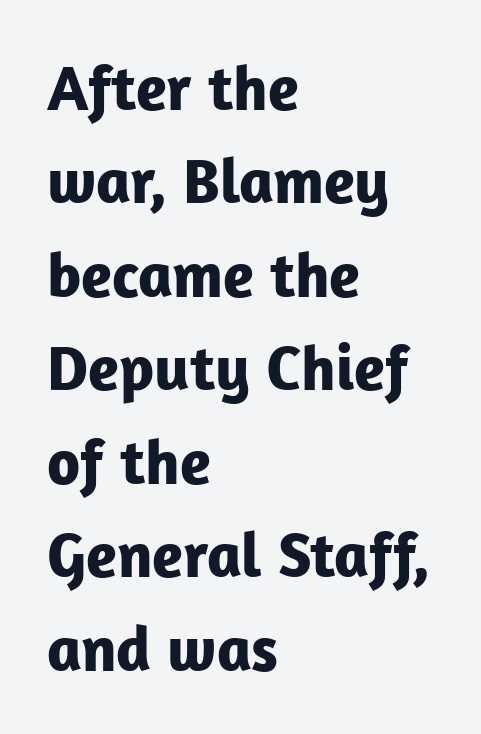
Lines of text with bare space underneath. The line texture is even and compact thanks to regular tracking. A classic flush-left, rag-right setting is used for this passage. The rendering uses natural spacing where letterforms have individual widths. Caption: bold face, heavy strokes.
